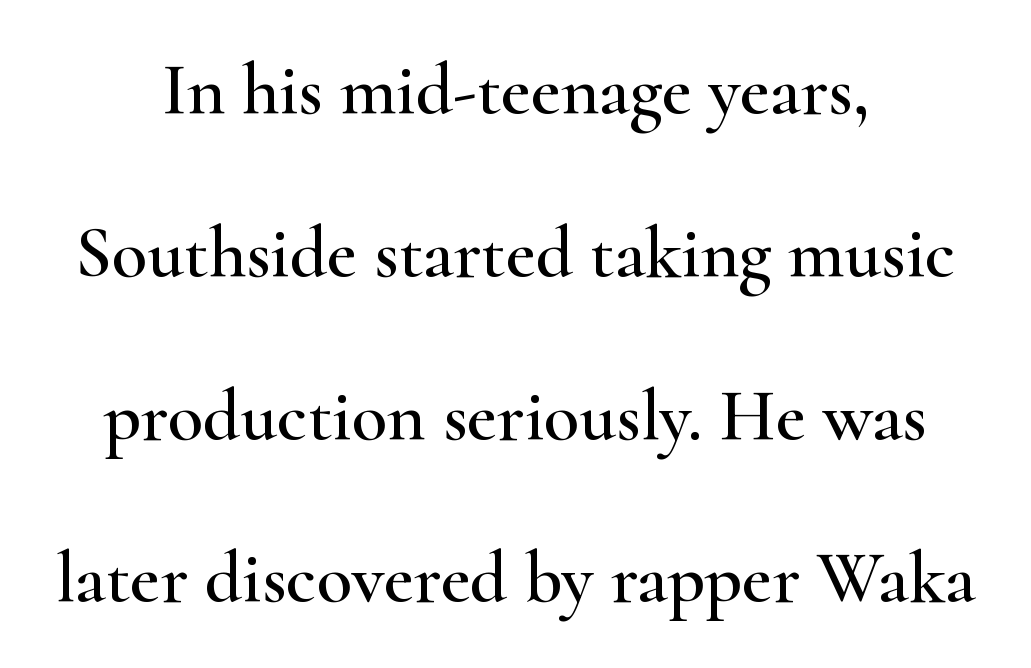
The image shows 73 px wide serif type, upright; set centered, loose line spacing (2.23x), normal letter spacing, not underlined; high stroke contrast and a small x-height.
